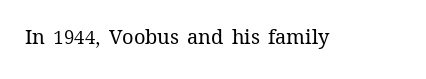
Q: Is the text bold? A: No.
Q: Is the text italic (slanted)? A: No, it is upright.
Q: Is the text underlined? A: No.
Q: Is the spacing between letters normal or unusually wide? A: Normal.
